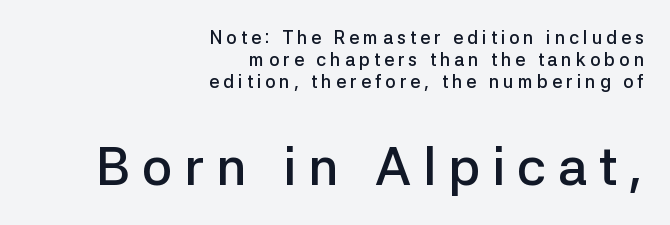
Q: Is the text bold? A: Semi-bold.
Q: Is the text italic (slanted)? A: No, it is upright.
Q: Is the typeface a serif or a sans-serif typeface? A: Sans-serif.
Q: Is the text underlined? A: No.
Q: How is the paragraph aligned? A: Right-aligned.
Q: Is the spacing between letters normal or unusually wide? A: Unusually wide.
Q: Which block of text is set in a larger size, the first (top) or the second (bottom)? A: The second (bottom) one.
Q: Width (condensed, normal, or wide)? A: Normal.
Q: Stroke contrast? A: Low.
Q: x-height? A: Medium.
Q: Monospaced? A: No.
